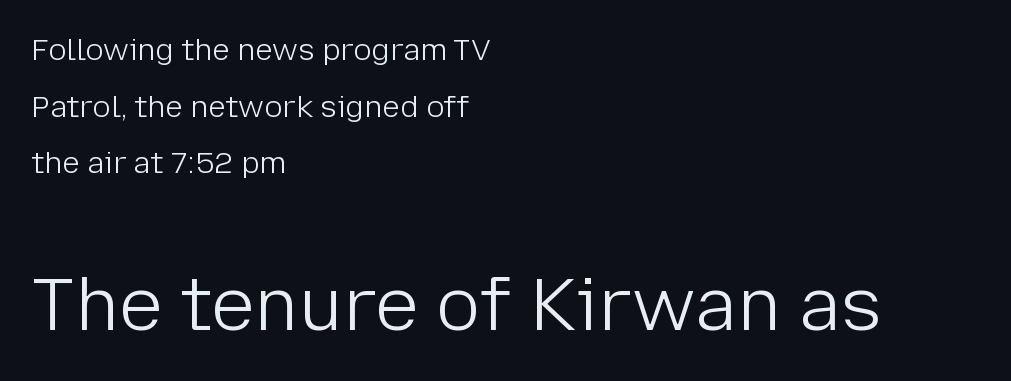
The image shows 74 px light sans-serif type, upright; set left-aligned, line spacing 1.89x, normal letter spacing, not underlined; the second (bottom) block is 2.47x larger; low stroke contrast and a medium x-height.
